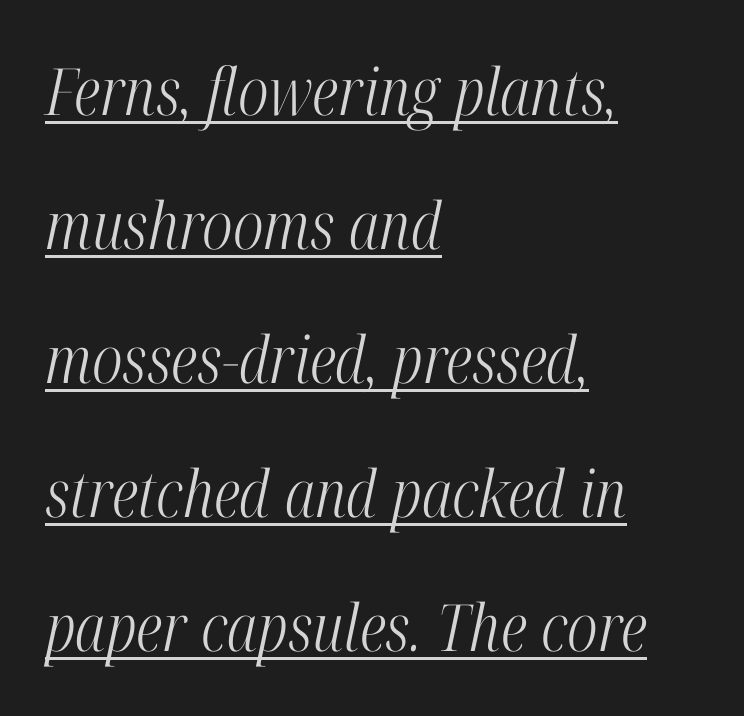
{"serif": "yes", "italic": "yes", "lean": "right", "slant_degrees": 12, "bold": "no", "weight": "light", "width": "condensed", "stroke_contrast": "high", "x_height": "medium", "monospaced": "no", "underline": "yes", "align": "left", "line_spacing": "loose", "line_spacing_ratio": 2.06, "letter_spacing": "normal", "letter_spacing_em": 0.0, "glyph_px": 65}
